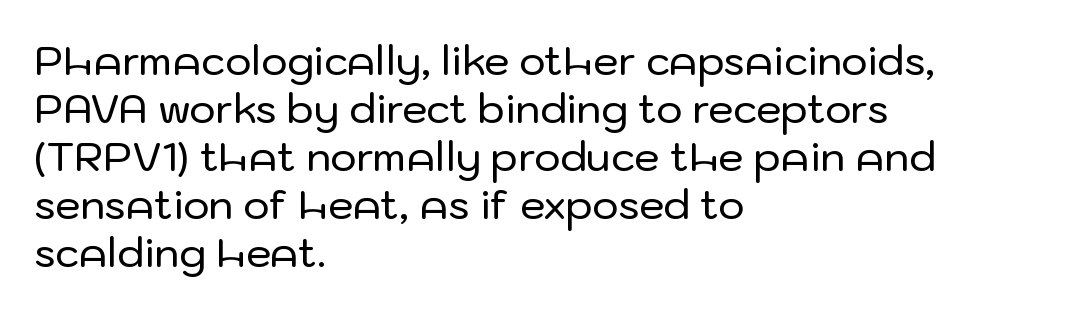
The image shows 40 px sans-serif type, upright; set left-aligned, line spacing 1.2x, normal letter spacing, not underlined; low stroke contrast and a medium x-height.
